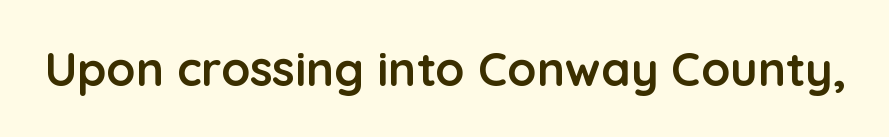
Tracking value appears to be zero — textbook default spacing. Bare-footed words on every line. Think of a printed novel: that variable character pitch is what you see here. Are there feet on the stems? There aren't — it's a sans. Pretty heavy lettering here — definitely bold.
